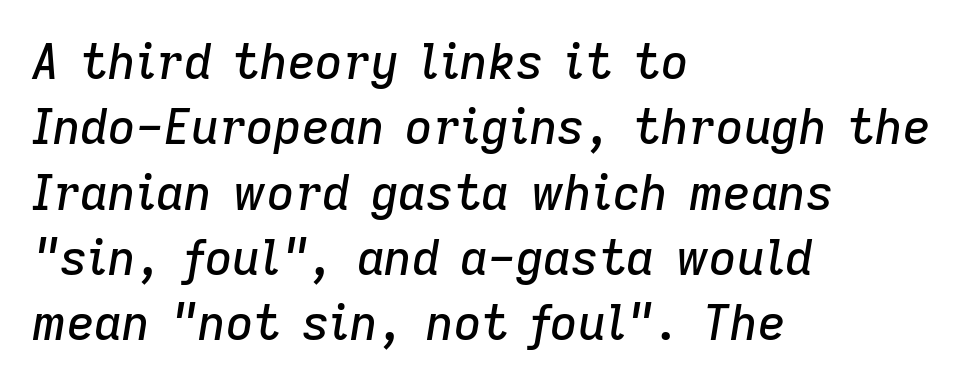
{"italic": "yes", "lean": "right", "slant_degrees": 9, "width": "normal", "stroke_contrast": "low", "x_height": "medium", "monospaced": "no", "underline": "no", "align": "left", "line_spacing": "normal", "line_spacing_ratio": 1.36, "letter_spacing": "normal", "letter_spacing_em": 0.0, "glyph_px": 48}
